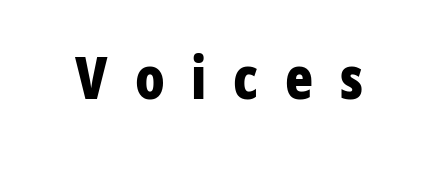
The image shows 58 px bold, condensed sans-serif type, upright; set unusually wide letter spacing (+0.46 em), not underlined; low stroke contrast and a medium x-height.
